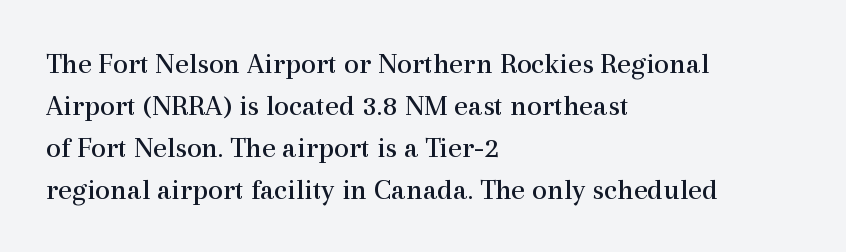
Q: Is the text bold? A: No.
Q: Is the text italic (slanted)? A: No, it is upright.
Q: Is the typeface a serif or a sans-serif typeface? A: Serif.
Q: Is the text underlined? A: No.
Q: How is the paragraph aligned? A: Left-aligned.
Q: Is the spacing between letters normal or unusually wide? A: Normal.
Q: Is the spacing between lines tight, normal or loose? A: Normal.
Q: Width (condensed, normal, or wide)? A: Normal.
Q: x-height? A: Medium.
Q: Monospaced? A: No.
